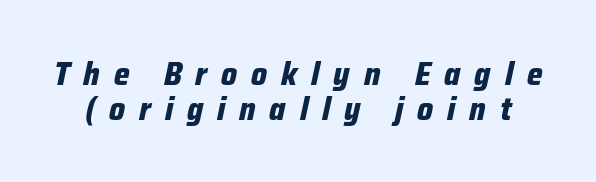
Q: Is the text bold? A: Yes.
Q: Is the text italic (slanted)? A: Yes, it leans right by about 12 degrees.
Q: Is the text underlined? A: No.
Q: Is the spacing between letters normal or unusually wide? A: Unusually wide.
Q: Is the spacing between lines tight, normal or loose? A: Tight.
Q: Width (condensed, normal, or wide)? A: Condensed.
Q: Stroke contrast? A: Low.
Q: x-height? A: Medium.
Q: Monospaced? A: No.
